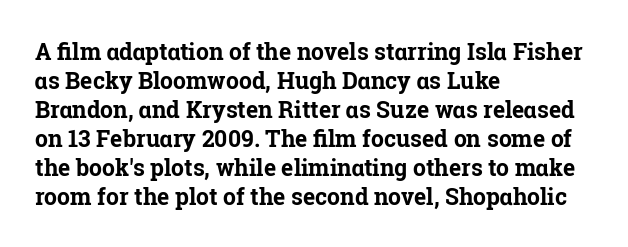
The typography opts for an upright posture over an oblique one. What weight is shown? A full bold with thick strokes. How would I describe the line gaps? Plain and ordinary. Each line starts at the same left margin while the right side varies.
